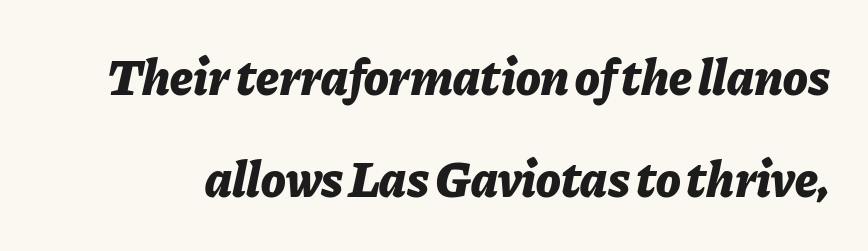
{"italic": "yes", "lean": "right", "slant_degrees": 11, "bold": "yes", "weight": "bold", "width": "normal", "stroke_contrast": "low", "x_height": "medium", "monospaced": "no", "underline": "no", "line_spacing": "loose", "line_spacing_ratio": 2.0, "letter_spacing": "normal", "letter_spacing_em": 0.0, "glyph_px": 51}
